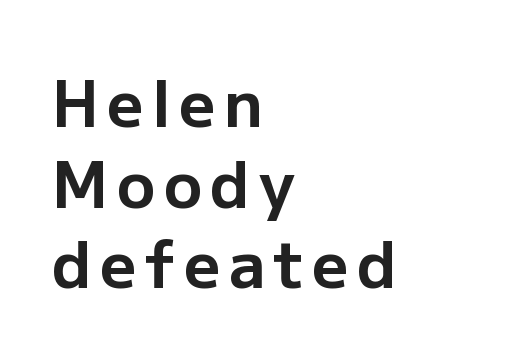
Students, observe: this is what conventionally led text looks like. The baseline area is clear. These lines carry a lot of weight — the face is fully bold. The face used here is proportionally spaced, like ordinary book or web type.
